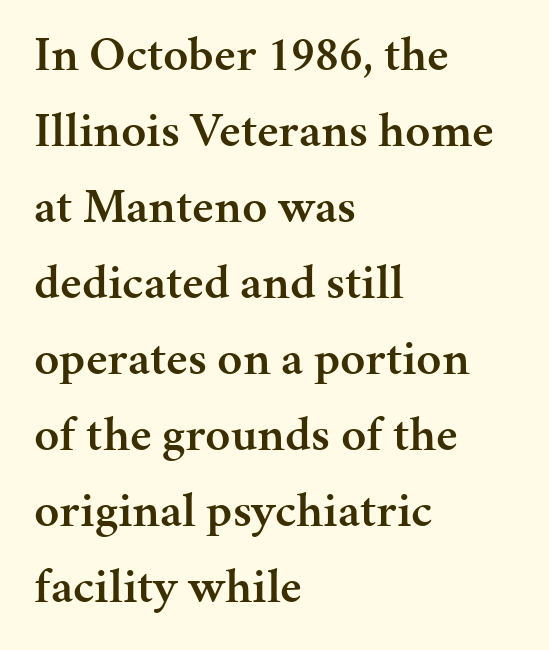
The image shows 49 px semibold serif type, upright; set left-aligned, normal line spacing (1.55x), normal letter spacing, not underlined; medium stroke contrast and a medium x-height.
